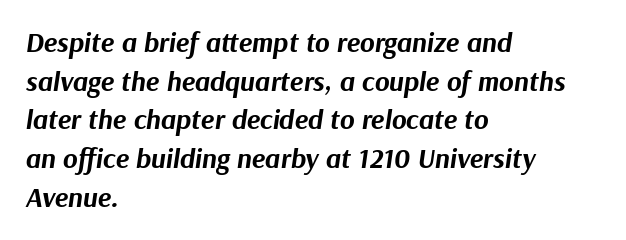
{"italic": "yes", "lean": "right", "slant_degrees": 9, "bold": "yes", "weight": "bold", "width": "normal", "stroke_contrast": "medium", "x_height": "medium", "monospaced": "no", "underline": "no", "align": "left", "line_spacing": "normal", "line_spacing_ratio": 1.38, "letter_spacing": "normal", "letter_spacing_em": 0.0, "glyph_px": 28}
